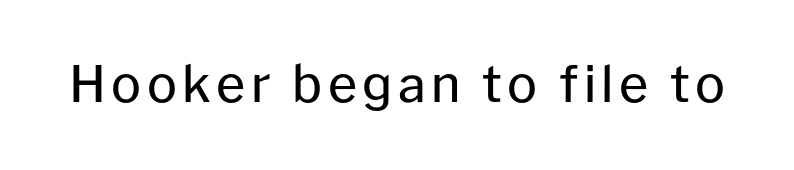
The image shows 50 px regular-weight sans-serif type, upright; set not underlined; low stroke contrast and a medium x-height.
